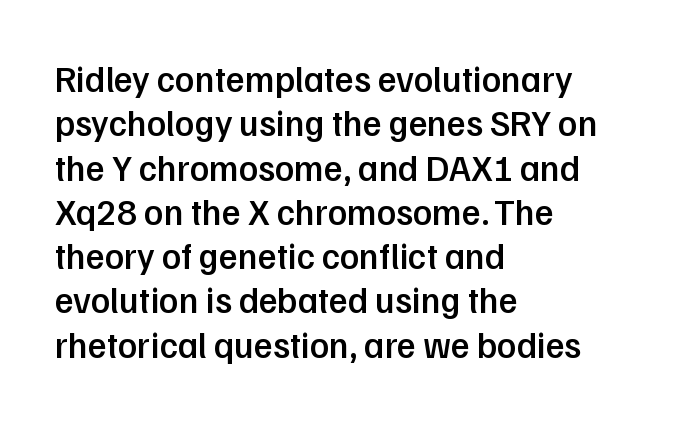
The image shows 36 px semibold sans-serif type, upright; set left-aligned, line spacing 1.23x, normal letter spacing, not underlined; low stroke contrast and a medium x-height.
